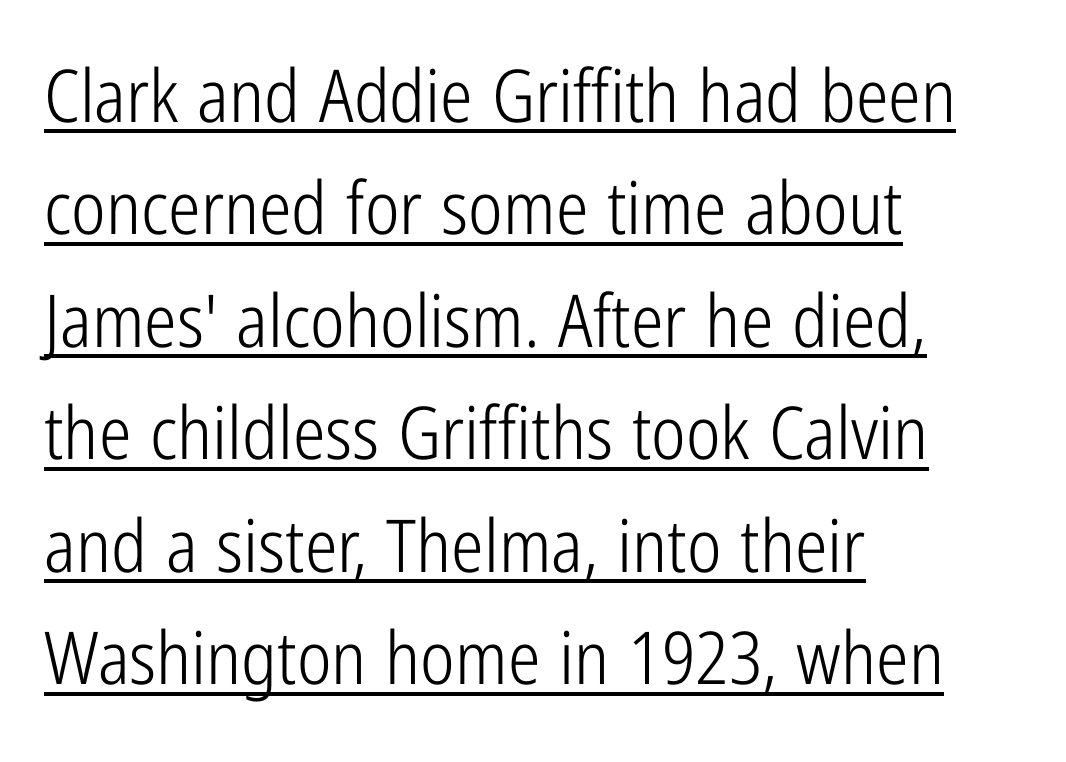
Q: Is the text bold? A: No.
Q: Is the text italic (slanted)? A: No, it is upright.
Q: Is the typeface a serif or a sans-serif typeface? A: Sans-serif.
Q: Is the text underlined? A: Yes.
Q: How is the paragraph aligned? A: Left-aligned.
Q: Is the spacing between letters normal or unusually wide? A: Normal.
Q: Is the spacing between lines tight, normal or loose? A: Normal.
Q: Width (condensed, normal, or wide)? A: Condensed.
Q: Stroke contrast? A: Low.
Q: x-height? A: Medium.
Q: Monospaced? A: No.
